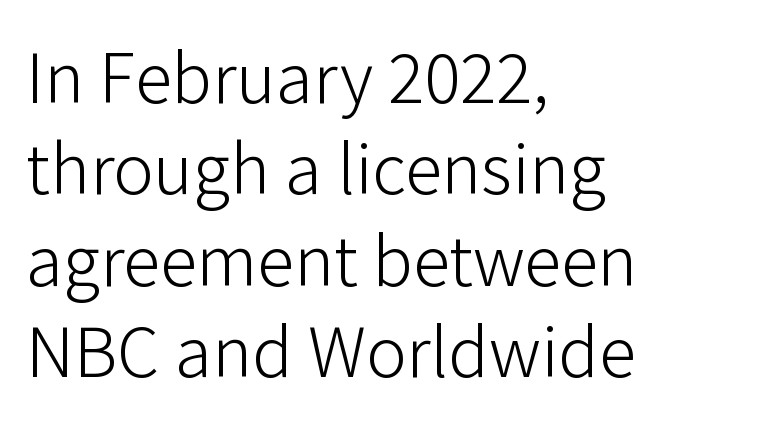
{"serif": "no", "italic": "no", "bold": "no", "weight": "light", "width": "normal", "stroke_contrast": "low", "x_height": "medium", "monospaced": "no", "underline": "no", "align": "left", "line_spacing_ratio": 1.22, "letter_spacing": "normal", "letter_spacing_em": 0.0, "glyph_px": 75}
